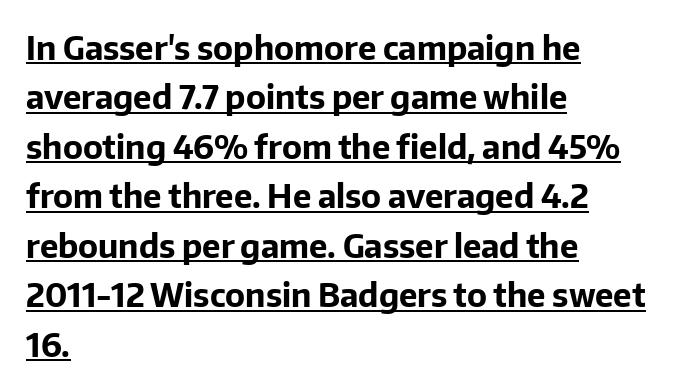
The image shows 33 px bold sans-serif type, upright; set left-aligned, normal line spacing (1.5x), normal letter spacing, underlined; low stroke contrast and a medium x-height.
